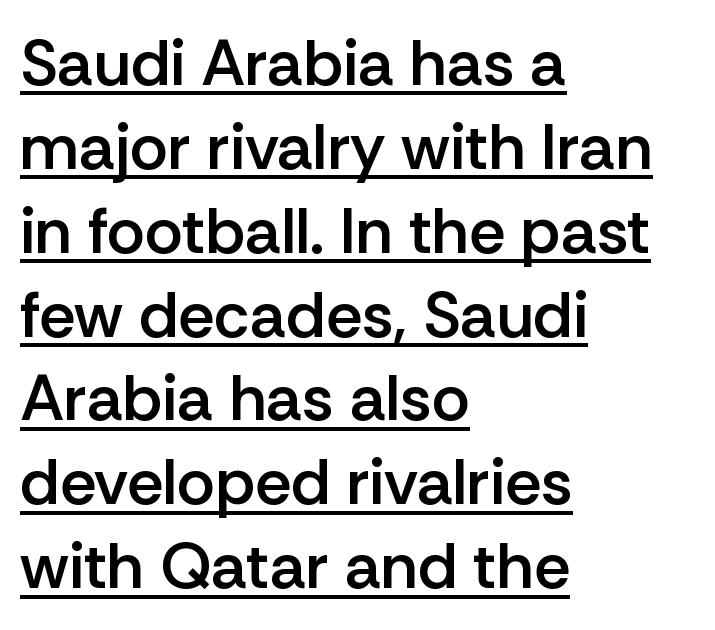
The image shows 65 px semibold sans-serif type, upright; set left-aligned, normal line spacing (1.29x), normal letter spacing, underlined; low stroke contrast and a medium x-height.
